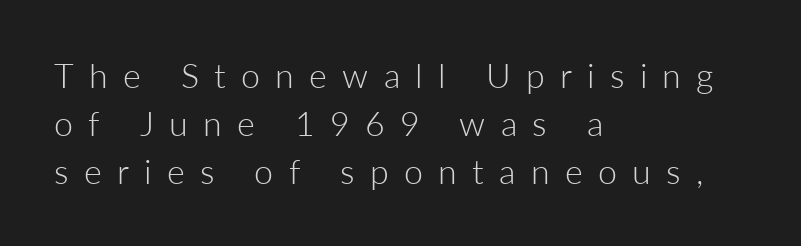
{"serif": "no", "italic": "no", "bold": "no", "weight": "light", "width": "normal", "stroke_contrast": "low", "x_height": "medium", "monospaced": "no", "underline": "no", "align": "left", "line_spacing": "normal", "line_spacing_ratio": 1.41, "letter_spacing": "wide", "letter_spacing_em": 0.45, "glyph_px": 34}
